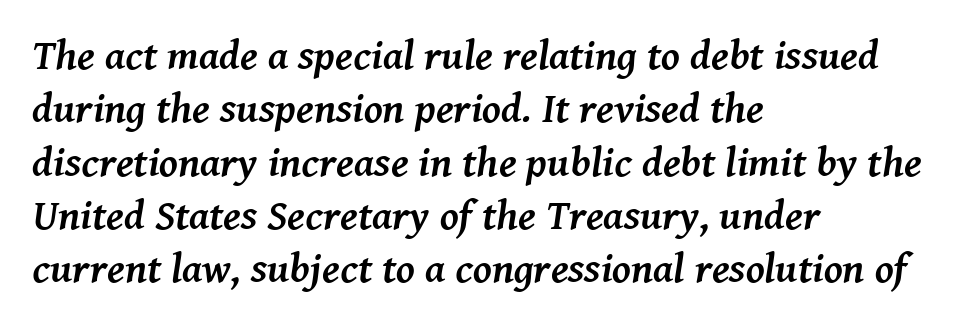
{"serif": "yes", "italic": "yes", "lean": "right", "slant_degrees": 8, "bold": "yes", "weight": "semibold", "width": "normal", "stroke_contrast": "medium", "x_height": "medium", "monospaced": "no", "underline": "no", "align": "left", "line_spacing": "normal", "line_spacing_ratio": 1.27, "letter_spacing": "normal", "letter_spacing_em": 0.0, "glyph_px": 42}
